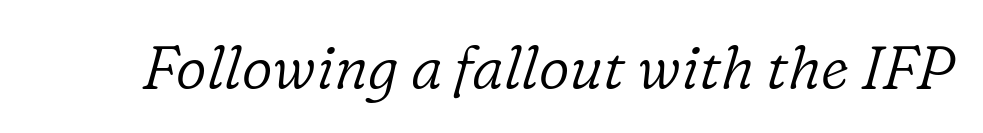
Nothing unusual about the tracking: characters are spaced as the font intends. No letter is thick-stroked: the sample isn't bold. The passage shown leans; its letterforms are oblique. Letterform terminals end in serifs throughout the passage. The rendering uses natural spacing where letterforms have individual widths. Decoration check: the copy has no underline.
